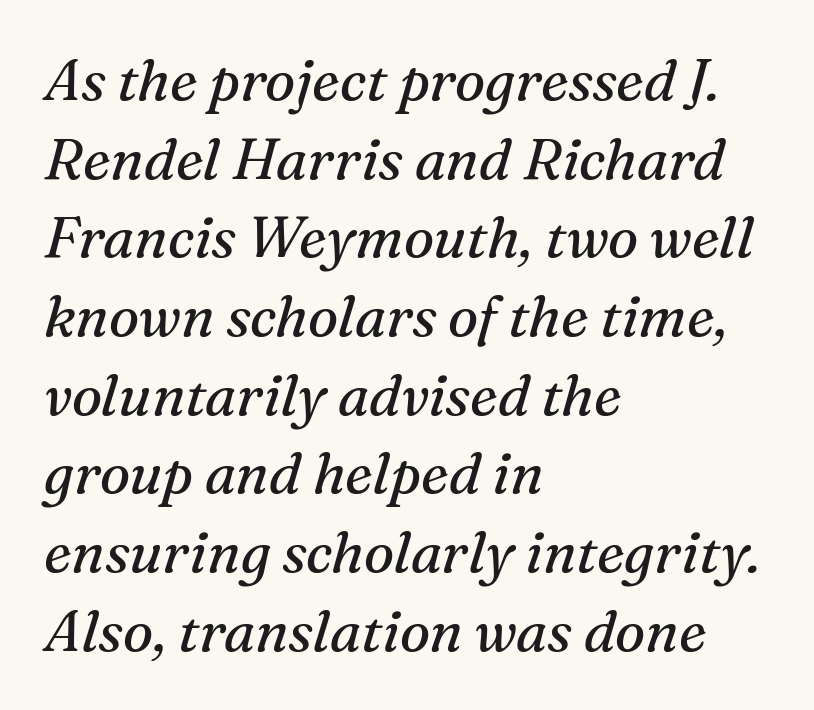
The typeface has the unassuming heft of standard copy or less. A serif font was chosen for this passage. Short and long lines alike share a common starting point at left. Style check: oblique. The face used here is proportionally spaced, like ordinary book or web type.
